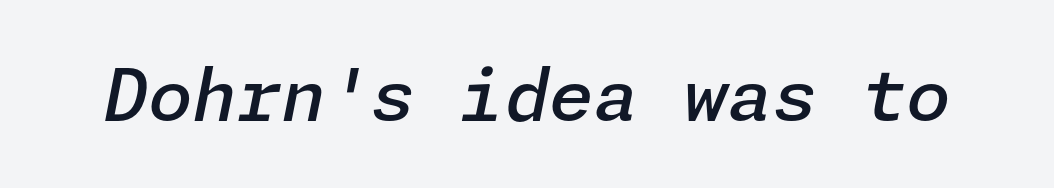
Descenders hang freely into open space. Each glyph is drawn with semibold strokes, heavier than normal yet not fully bold. Each word holds together tightly as a unit, with standard inter-letter gaps. The typography opts for an oblique posture over an upright one.
